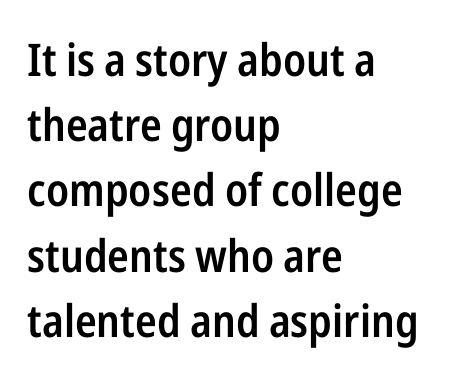
{"serif": "no", "italic": "no", "bold": "semi", "weight": "semibold", "width": "condensed", "stroke_contrast": "low", "x_height": "medium", "monospaced": "no", "underline": "no", "align": "left", "line_spacing": "normal", "line_spacing_ratio": 1.45, "letter_spacing": "normal", "letter_spacing_em": 0.0, "glyph_px": 45}
